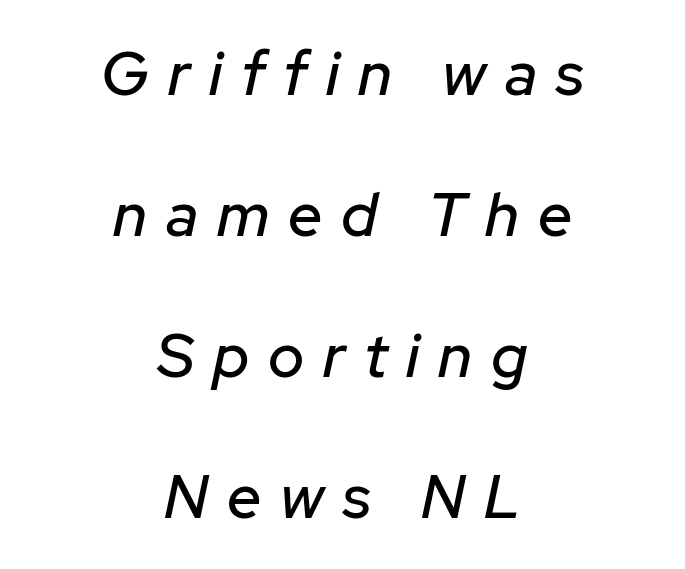
How are the letters spaced? Widely, with obvious added tracking. Style check: oblique. In terms of leading, this rendering errs on the spacious side. The letters advance in unequal steps, a hallmark of proportional type. Reading down the block, each line starts at a different indent, mirrored at its end. The passage shown is not underscored anywhere.
